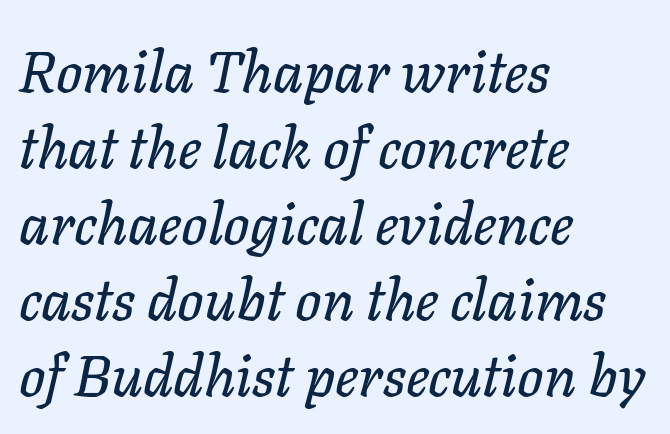
{"italic": "yes", "lean": "right", "slant_degrees": 11, "width": "normal", "stroke_contrast": "low", "x_height": "medium", "monospaced": "no", "underline": "no", "align": "left", "line_spacing": "normal", "line_spacing_ratio": 1.31, "letter_spacing": "normal", "letter_spacing_em": 0.0, "glyph_px": 58}
